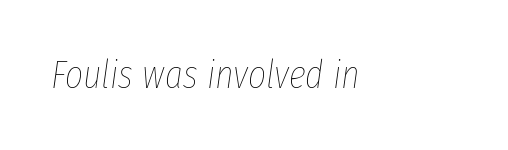
Spacing verdict: proportional, widths tailored to each character. Every character sits at an angle, as italics do. Rule under the text: the space is simply empty. This rendering leaves character spacing at its baseline value. The characters are drawn with everyday or finer stroke widths.
